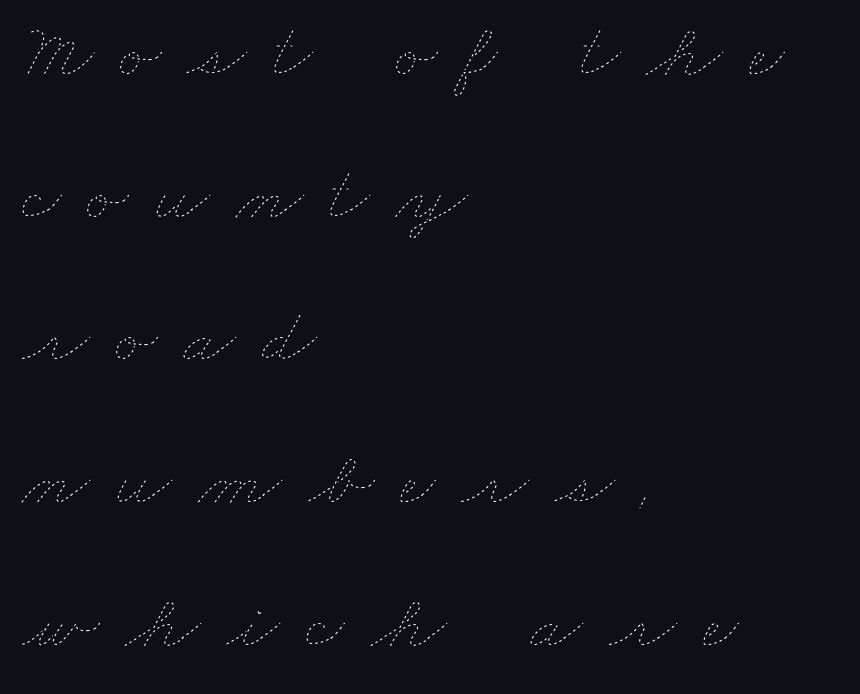
{"bold": "no", "weight": "thin", "width": "wide", "stroke_contrast": "low", "x_height": "small", "monospaced": "no", "underline": "no", "align": "left", "line_spacing_ratio": 1.83, "letter_spacing": "wide", "letter_spacing_em": 0.33, "glyph_px": 78}
